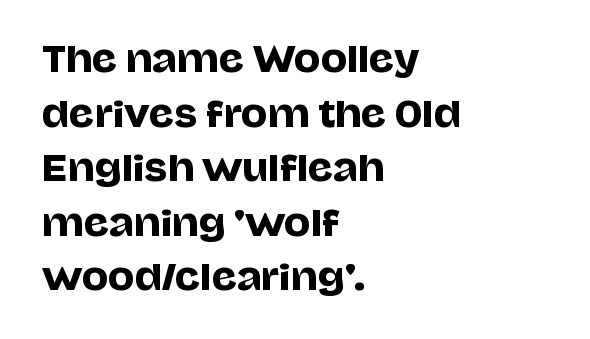
{"serif": "no", "italic": "no", "width": "normal", "stroke_contrast": "low", "x_height": "large", "monospaced": "no", "underline": "no", "align": "left", "line_spacing": "normal", "line_spacing_ratio": 1.56, "letter_spacing": "normal", "letter_spacing_em": 0.0, "glyph_px": 35}
